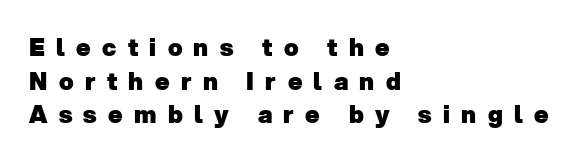
{"bold": "yes", "underline": "no", "align": "left", "line_spacing": "normal", "line_spacing_ratio": 1.4, "letter_spacing": "wide", "letter_spacing_em": 0.47, "glyph_px": 24}
